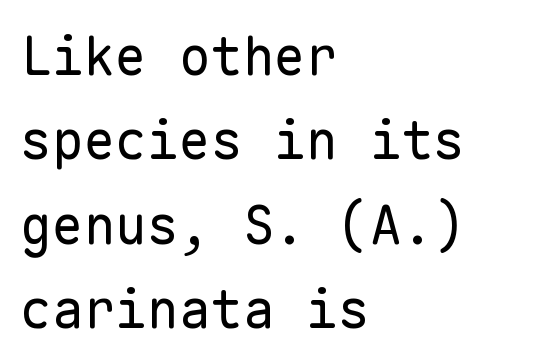
Spacing verdict: monospaced, one width for all characters. Stems and bowls with no extra thickness — not bold. Does the copy run flush right? No — it runs flush left. Type style note: lacks serifs. Is there any slant? The stems are plumb.
